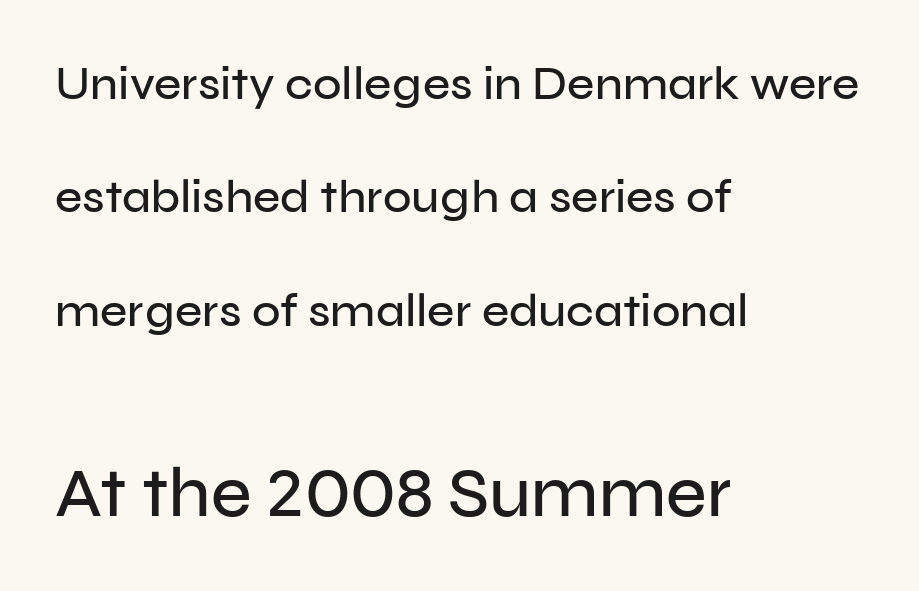
Check where the strokes stop: nothing finishes them off — pure sans. Is this a fixed-width face? No — the glyphs have proportional, varying widths. When letters stand straight like this, we call the style roman or upright. Widely set lines give the paragraph a tall, airy silhouette.
